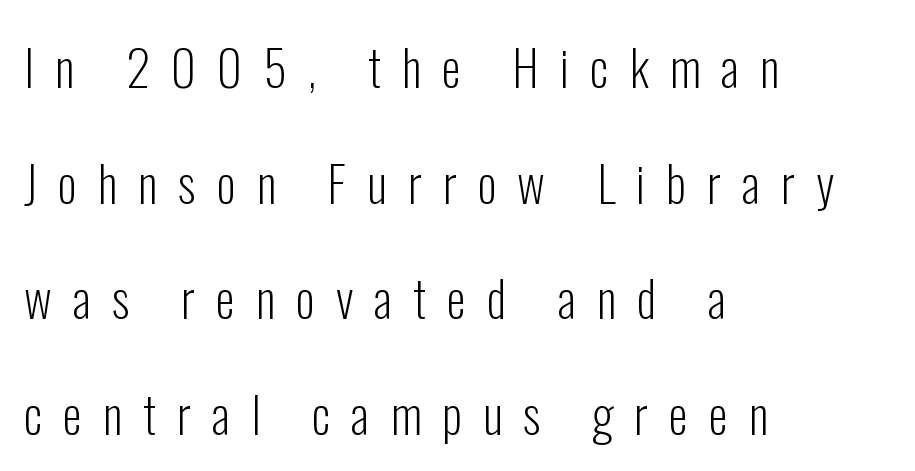
Q: Is the text bold? A: No.
Q: Is the text italic (slanted)? A: No, it is upright.
Q: Is the typeface a serif or a sans-serif typeface? A: Sans-serif.
Q: Is the text underlined? A: No.
Q: How is the paragraph aligned? A: Left-aligned.
Q: Is the spacing between letters normal or unusually wide? A: Unusually wide.
Q: Is the spacing between lines tight, normal or loose? A: Loose.
Q: Width (condensed, normal, or wide)? A: Condensed.
Q: Stroke contrast? A: Low.
Q: x-height? A: Medium.
Q: Monospaced? A: No.
